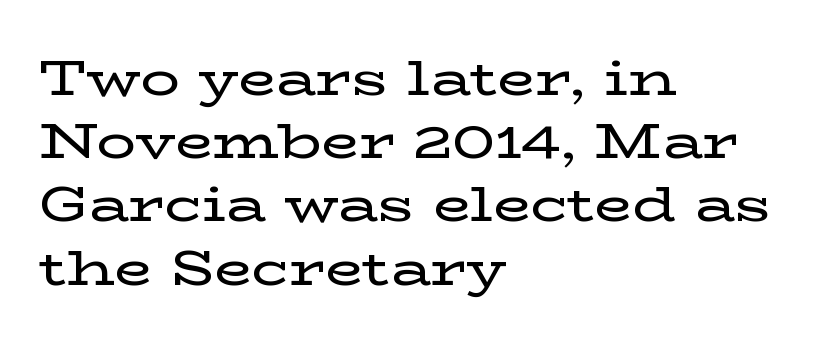
The image shows 49 px wide serif type, upright; set left-aligned, normal line spacing (1.29x), normal letter spacing, not underlined; low stroke contrast and a medium x-height.
